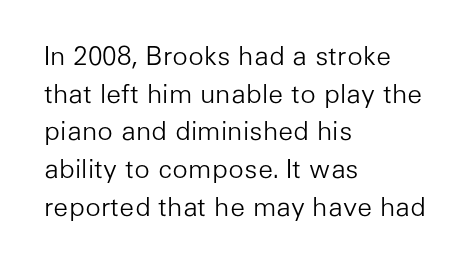
The image shows 26 px text type, upright; set left-aligned, normal line spacing (1.45x), normal letter spacing, not underlined.
